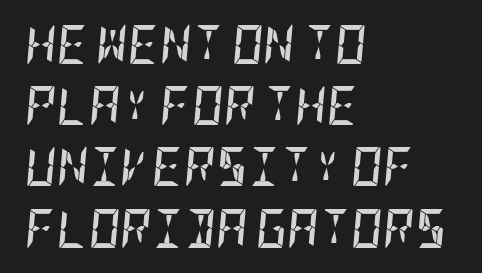
The characters look thick and weighty, a clear bold. The rendering anchors every line to the left-hand side. Rows of type keep a routine distance in the vertical direction. Nobody drew a line under any word here. What stands out about the letter spacing? Nothing — it is the standard amount. This sample uses an oblique cut, with every glyph tilted off the vertical.
